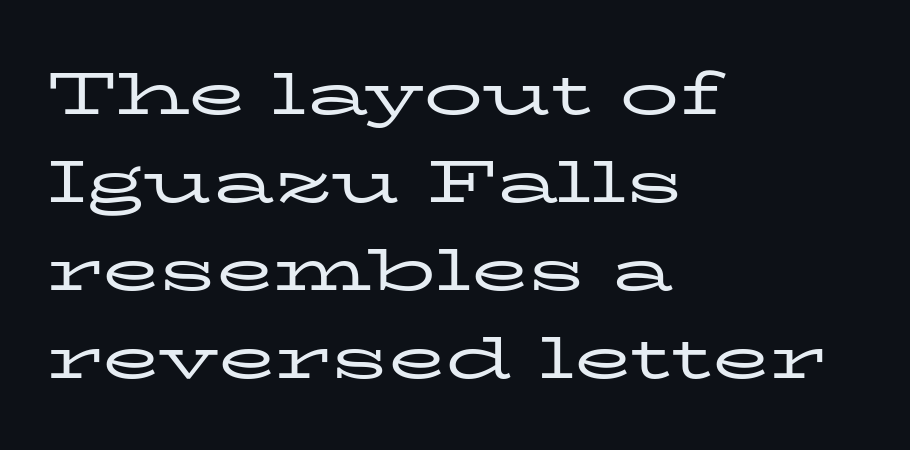
{"serif": "yes", "italic": "no", "bold": "no", "weight": "regular", "width": "wide", "stroke_contrast": "low", "x_height": "medium", "monospaced": "no", "underline": "no", "align": "left", "line_spacing": "normal", "line_spacing_ratio": 1.49, "letter_spacing": "normal", "letter_spacing_em": 0.0, "glyph_px": 59}
